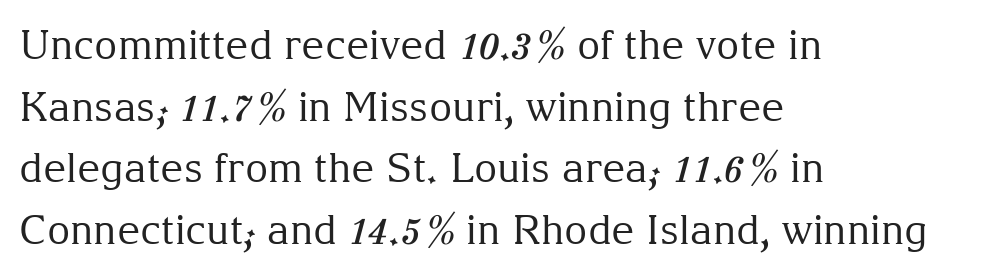
Q: Is the text bold? A: No.
Q: Is the text italic (slanted)? A: No, it is upright.
Q: Is the typeface a serif or a sans-serif typeface? A: Serif.
Q: Is the text underlined? A: No.
Q: How is the paragraph aligned? A: Left-aligned.
Q: Is the spacing between letters normal or unusually wide? A: Normal.
Q: Is the spacing between lines tight, normal or loose? A: Normal.
Q: Width (condensed, normal, or wide)? A: Normal.
Q: Stroke contrast? A: Medium.
Q: x-height? A: Medium.
Q: Monospaced? A: No.
